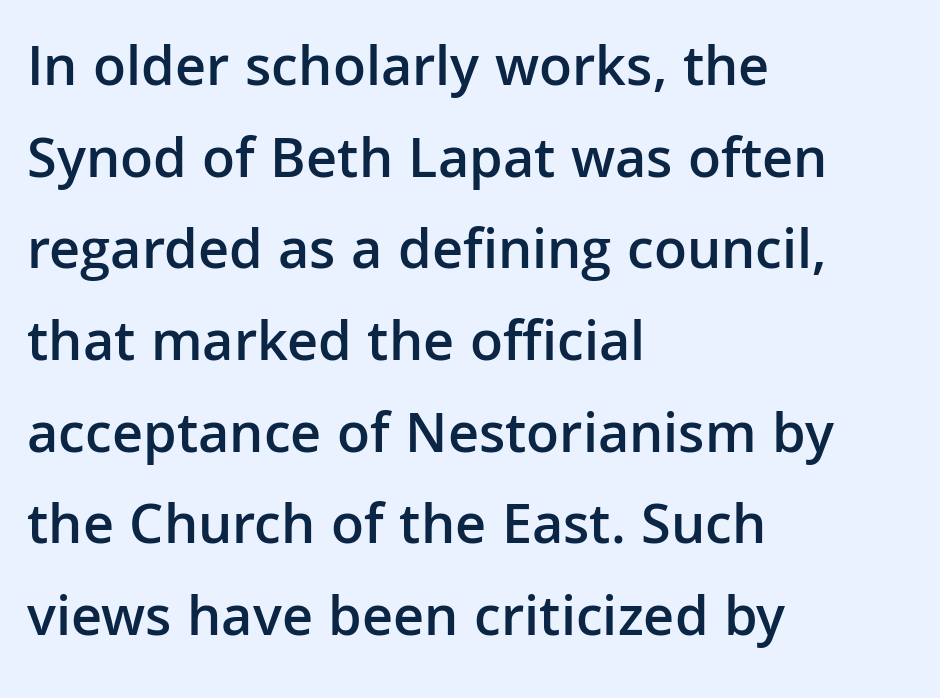
{"serif": "no", "italic": "no", "bold": "semi", "weight": "semibold", "width": "normal", "stroke_contrast": "low", "x_height": "medium", "monospaced": "no", "underline": "no", "align": "left", "line_spacing": "normal", "line_spacing_ratio": 1.58, "letter_spacing": "normal", "letter_spacing_em": 0.0, "glyph_px": 58}
